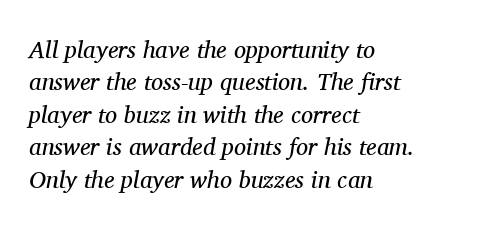
Q: Is the text bold? A: No.
Q: Is the text italic (slanted)? A: Yes, it leans right by about 11 degrees.
Q: Is the text underlined? A: No.
Q: How is the paragraph aligned? A: Left-aligned.
Q: Is the spacing between letters normal or unusually wide? A: Normal.
Q: Is the spacing between lines tight, normal or loose? A: Normal.
